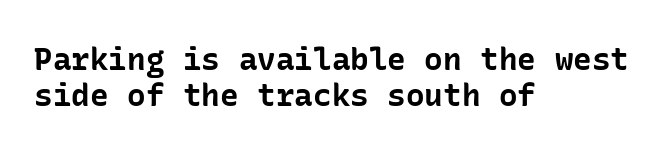
Q: Is the text bold? A: Yes.
Q: Is the text italic (slanted)? A: No, it is upright.
Q: Is the typeface a serif or a sans-serif typeface? A: Sans-serif.
Q: Is the text underlined? A: No.
Q: How is the paragraph aligned? A: Left-aligned.
Q: Is the spacing between letters normal or unusually wide? A: Normal.
Q: Width (condensed, normal, or wide)? A: Normal.
Q: Stroke contrast? A: Low.
Q: x-height? A: Medium.
